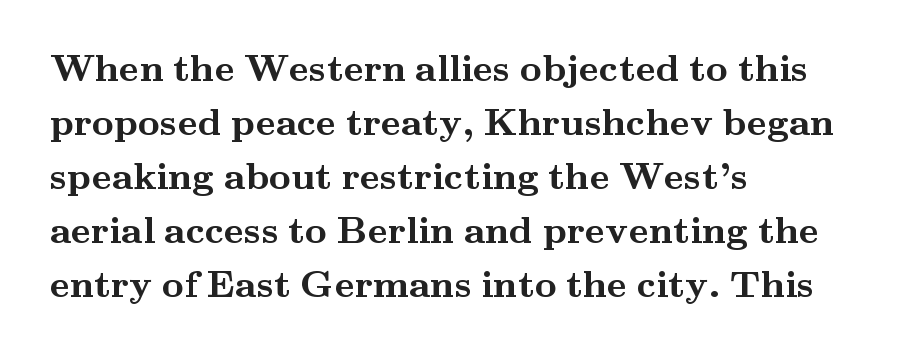
{"serif": "yes", "italic": "no", "bold": "yes", "weight": "semibold", "width": "wide", "stroke_contrast": "medium", "x_height": "small", "monospaced": "no", "underline": "no", "align": "left", "line_spacing": "normal", "line_spacing_ratio": 1.42, "letter_spacing": "normal", "letter_spacing_em": 0.0, "glyph_px": 38}
